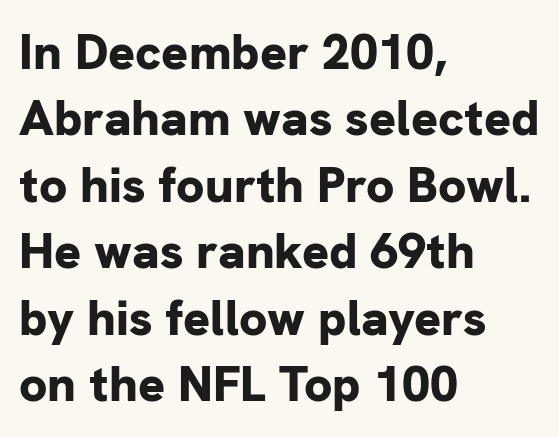
{"serif": "no", "italic": "no", "bold": "yes", "weight": "bold", "width": "normal", "stroke_contrast": "low", "x_height": "medium", "monospaced": "no", "underline": "no", "align": "left", "line_spacing": "normal", "line_spacing_ratio": 1.33, "letter_spacing": "normal", "letter_spacing_em": 0.0, "glyph_px": 50}
